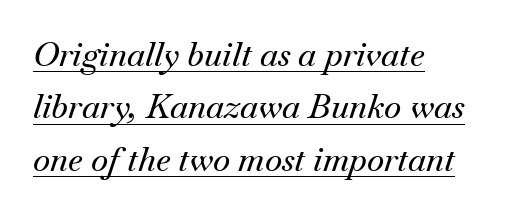
{"serif": "yes", "italic": "yes", "lean": "right", "slant_degrees": 18, "width": "normal", "stroke_contrast": "medium", "x_height": "small", "monospaced": "no", "underline": "yes", "align": "left", "line_spacing": "normal", "line_spacing_ratio": 1.59, "letter_spacing": "normal", "letter_spacing_em": 0.0, "glyph_px": 33}
